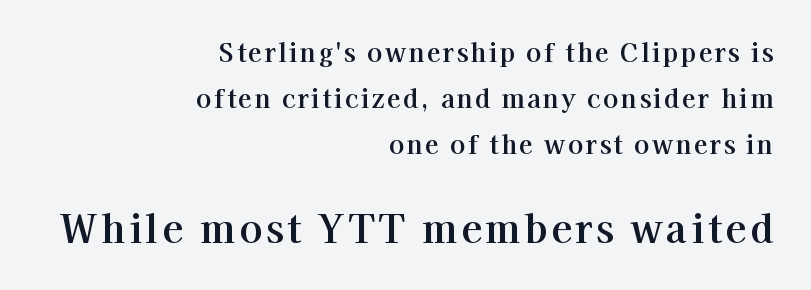
Q: Is the text italic (slanted)? A: No, it is upright.
Q: Is the typeface a serif or a sans-serif typeface? A: Serif.
Q: Is the text underlined? A: No.
Q: How is the paragraph aligned? A: Right-aligned.
Q: Which block of text is set in a larger size, the first (top) or the second (bottom)? A: The second (bottom) one.
Q: Width (condensed, normal, or wide)? A: Normal.
Q: Stroke contrast? A: High.
Q: x-height? A: Medium.
Q: Monospaced? A: No.
